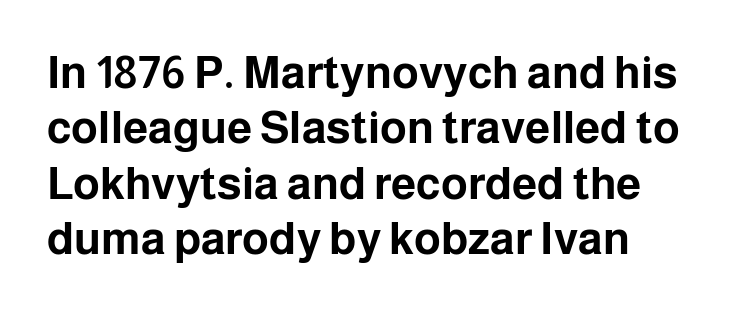
Standard letterfit; no display-style spreading of the glyphs. Thick stems and heavy bowls — unmistakably bold. Lines of text with bare space underneath. Tall strokes in this sample are plumb rather than angled. A typesetter would call this proportional, since set widths differ per character. Stroke terminals: plain, sans-serif.
